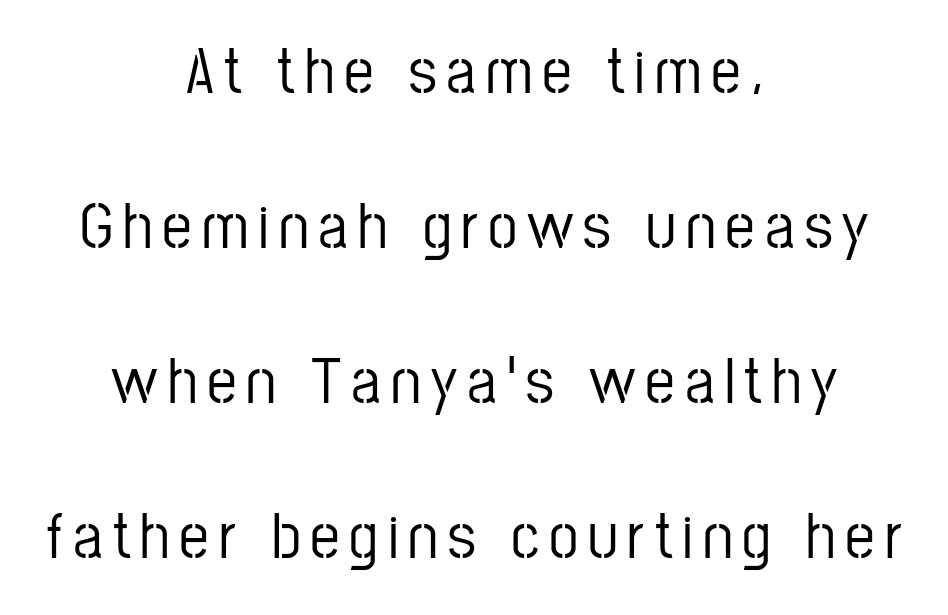
Q: Is the text italic (slanted)? A: No, it is upright.
Q: Is the typeface a serif or a sans-serif typeface? A: Sans-serif.
Q: Is the text underlined? A: No.
Q: How is the paragraph aligned? A: Centered.
Q: Is the spacing between lines tight, normal or loose? A: Loose.
Q: Width (condensed, normal, or wide)? A: Condensed.
Q: Stroke contrast? A: Low.
Q: x-height? A: Medium.
Q: Monospaced? A: No.
